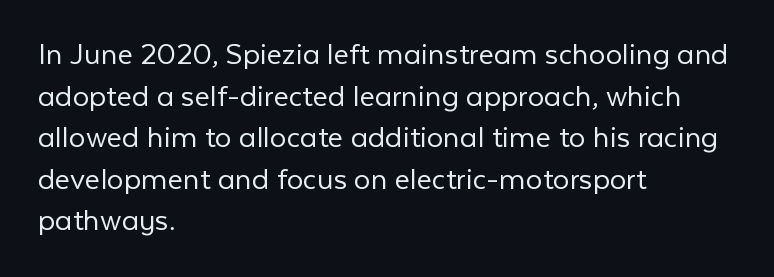
Q: Is the text bold? A: No.
Q: Is the text italic (slanted)? A: No, it is upright.
Q: Is the typeface a serif or a sans-serif typeface? A: Sans-serif.
Q: Is the text underlined? A: No.
Q: How is the paragraph aligned? A: Left-aligned.
Q: Is the spacing between letters normal or unusually wide? A: Normal.
Q: Is the spacing between lines tight, normal or loose? A: Normal.
Q: Width (condensed, normal, or wide)? A: Normal.
Q: Stroke contrast? A: Low.
Q: x-height? A: Medium.
Q: Monospaced? A: No.
